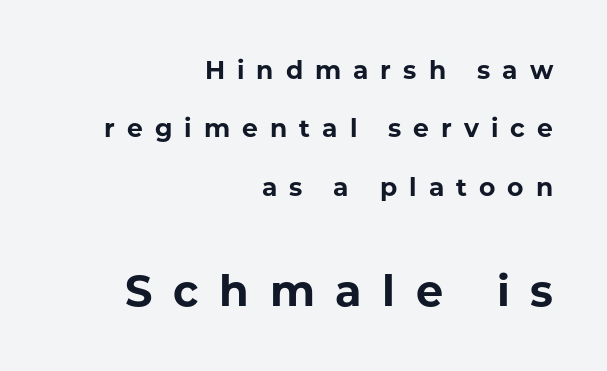
Vertical strokes here are truly vertical. No feet cap the strokes, marking this as sans-serif type. This is heavy type, rendered in bold. The face used here is proportionally spaced, like ordinary book or web type. Which chunk is bigger? The second one — the bottom block dwarfs the top. Horizontally, the lines are justified to the trailing edge only.
